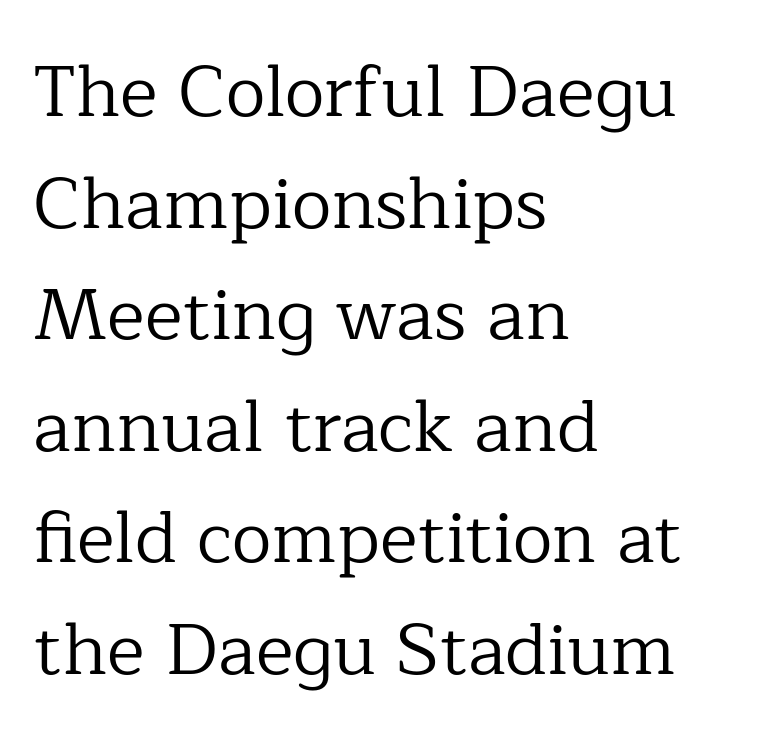
{"serif": "yes", "italic": "no", "bold": "no", "weight": "regular", "width": "normal", "stroke_contrast": "low", "x_height": "medium", "monospaced": "no", "underline": "no", "align": "left", "line_spacing": "normal", "line_spacing_ratio": 1.55, "letter_spacing": "normal", "letter_spacing_em": 0.0, "glyph_px": 72}
